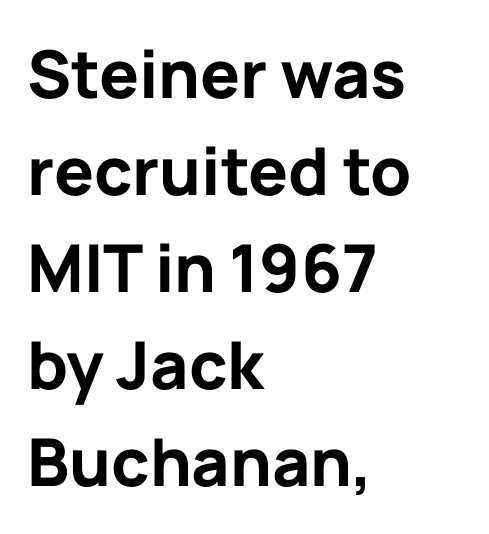
{"serif": "no", "italic": "no", "bold": "yes", "weight": "bold", "width": "normal", "stroke_contrast": "low", "x_height": "medium", "monospaced": "no", "underline": "no", "align": "left", "line_spacing": "normal", "line_spacing_ratio": 1.47, "letter_spacing": "normal", "letter_spacing_em": 0.0, "glyph_px": 66}
